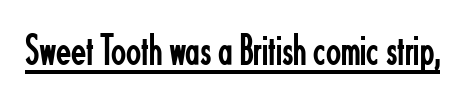
Each word holds together tightly as a unit, with standard inter-letter gaps. The rendering uses the underline text-decoration. Note the varied advance widths — an 'i' is clearly narrower than an 'm'. Is the stroke heavy? The answer is a plain regular-or-lighter. Letterform terminals end flat and unadorned throughout the passage. Ascenders rise straight up at ninety degrees.
